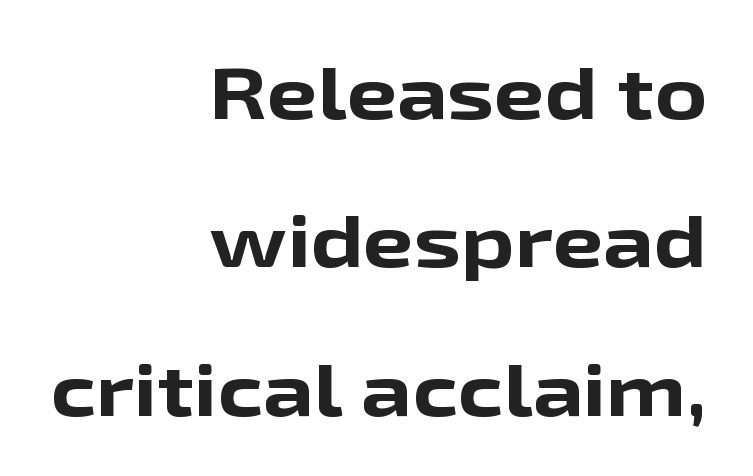
The image shows 72 px bold, wide sans-serif type, upright; set right-aligned, loose line spacing (2.06x), normal letter spacing, not underlined; low stroke contrast and a medium x-height.
